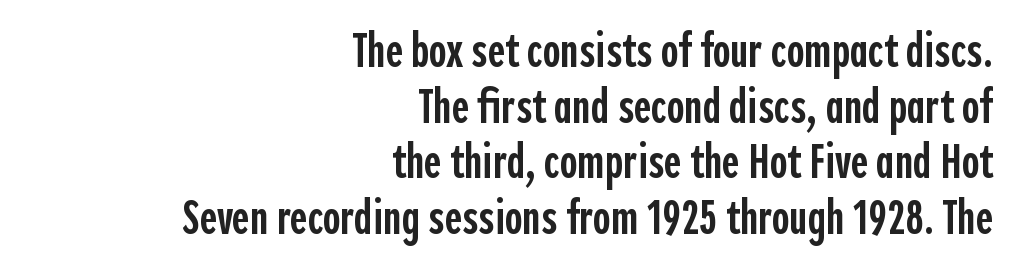
Q: Is the text bold? A: Semi-bold.
Q: Is the text italic (slanted)? A: No, it is upright.
Q: Is the typeface a serif or a sans-serif typeface? A: Sans-serif.
Q: Is the text underlined? A: No.
Q: How is the paragraph aligned? A: Right-aligned.
Q: Is the spacing between letters normal or unusually wide? A: Normal.
Q: Width (condensed, normal, or wide)? A: Condensed.
Q: x-height? A: Medium.
Q: Monospaced? A: No.
